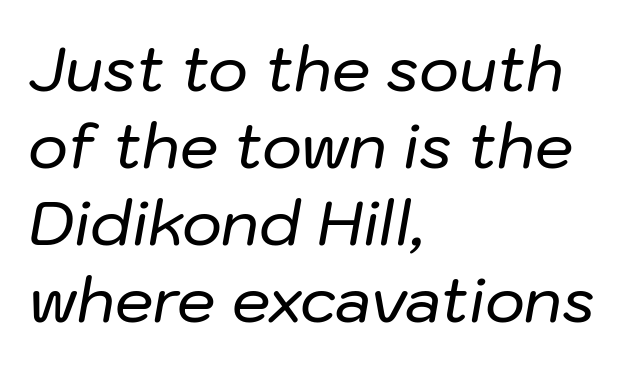
Looks like regular typesetting: each glyph gets only the width it needs. Notice how the stems are inclined rather than vertical — that's the hallmark of italics. The space directly below the letters is spotless. The paragraph shown leans on its left margin.
